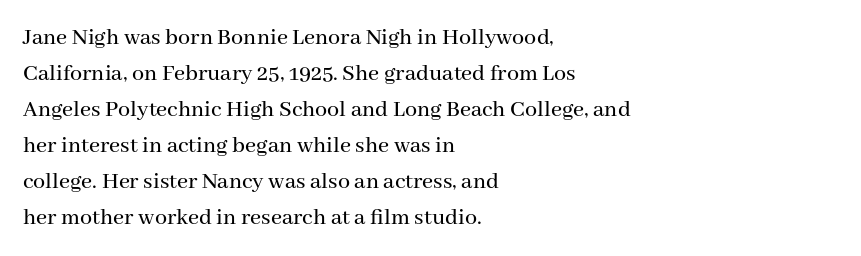
You can tell it's not italic because the verticals are truly vertical. Whoever set this chose a conventional vertical rhythm. The line texture is even and compact thanks to regular tracking. Each row of text sits above clean, open space.
